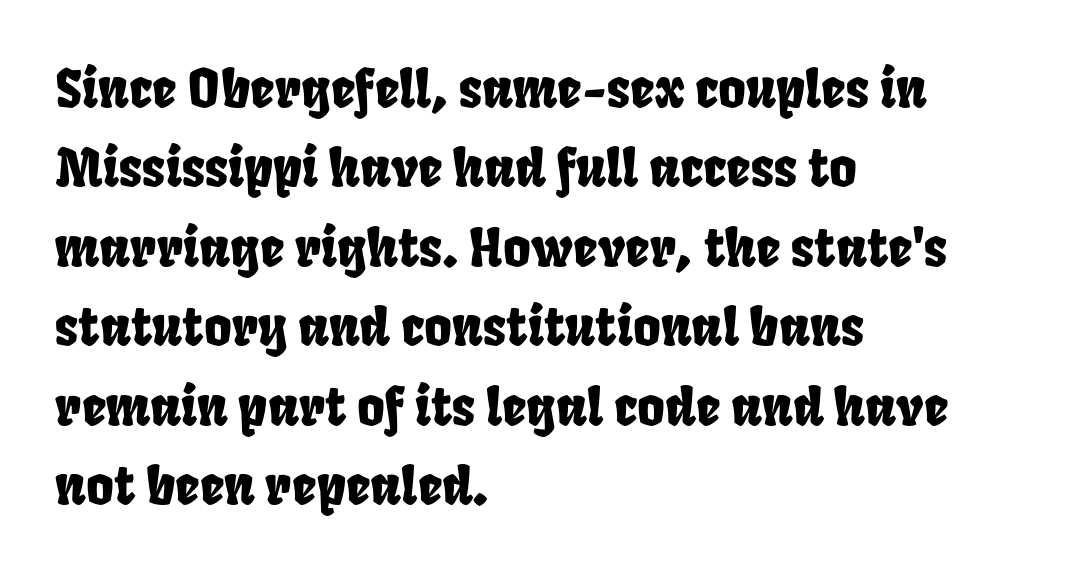
Descender tails drop into unmarked territory. The rendering uses a moderate line-height, typical for paragraphs. Looks like regular typesetting: each glyph gets only the width it needs. Typeset ragged right — the left edge is the straight one.
